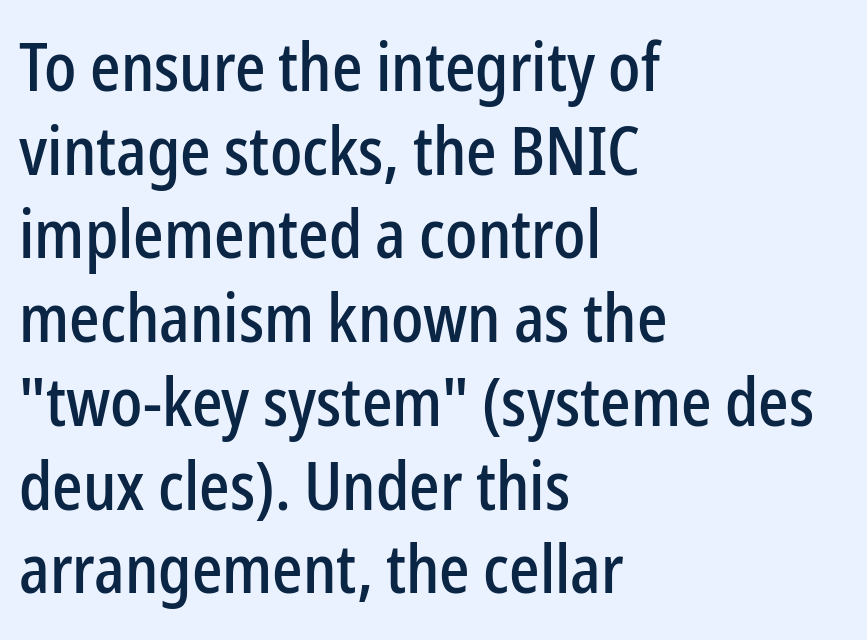
Q: Is the text italic (slanted)? A: No, it is upright.
Q: Is the typeface a serif or a sans-serif typeface? A: Sans-serif.
Q: Is the text underlined? A: No.
Q: How is the paragraph aligned? A: Left-aligned.
Q: Is the spacing between letters normal or unusually wide? A: Normal.
Q: Is the spacing between lines tight, normal or loose? A: Normal.
Q: Width (condensed, normal, or wide)? A: Condensed.
Q: Stroke contrast? A: Low.
Q: x-height? A: Medium.
Q: Monospaced? A: No.
